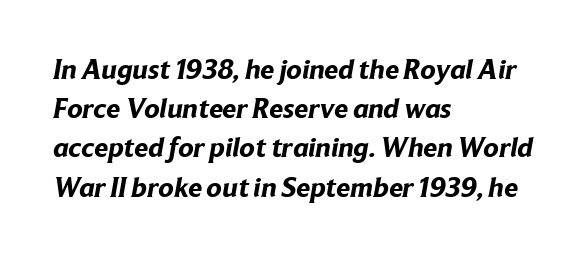
Q: Is the text bold? A: Yes.
Q: Is the typeface a serif or a sans-serif typeface? A: Sans-serif.
Q: Is the text underlined? A: No.
Q: How is the paragraph aligned? A: Left-aligned.
Q: Is the spacing between letters normal or unusually wide? A: Normal.
Q: Is the spacing between lines tight, normal or loose? A: Normal.
Q: Width (condensed, normal, or wide)? A: Normal.
Q: Stroke contrast? A: Low.
Q: x-height? A: Medium.
Q: Monospaced? A: No.
